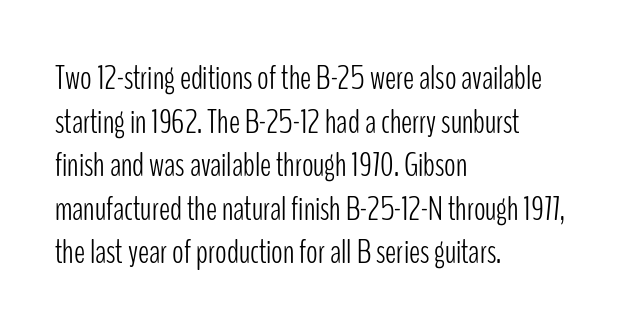
Q: Is the text bold? A: No.
Q: Is the text italic (slanted)? A: No, it is upright.
Q: Is the typeface a serif or a sans-serif typeface? A: Sans-serif.
Q: Is the text underlined? A: No.
Q: How is the paragraph aligned? A: Left-aligned.
Q: Is the spacing between letters normal or unusually wide? A: Normal.
Q: Is the spacing between lines tight, normal or loose? A: Normal.
Q: Width (condensed, normal, or wide)? A: Condensed.
Q: Stroke contrast? A: Low.
Q: x-height? A: Medium.
Q: Monospaced? A: No.
